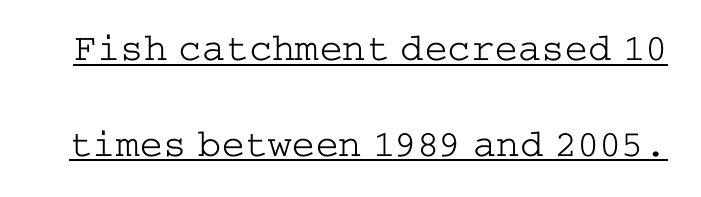
{"serif": "yes", "italic": "no", "bold": "no", "weight": "light", "width": "wide", "stroke_contrast": "low", "x_height": "medium", "underline": "yes", "line_spacing": "loose", "line_spacing_ratio": 2.46, "letter_spacing": "normal", "letter_spacing_em": 0.0, "glyph_px": 39}
